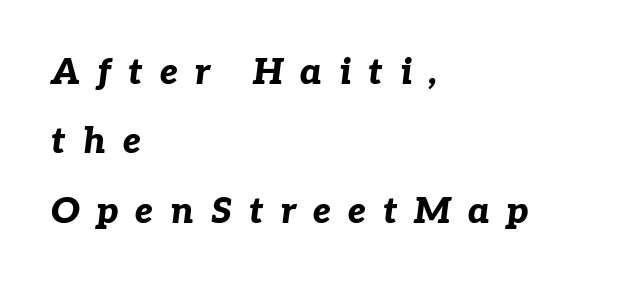
{"italic": "yes", "lean": "right", "slant_degrees": 7, "bold": "yes", "weight": "bold", "width": "normal", "stroke_contrast": "low", "x_height": "medium", "monospaced": "no", "underline": "no", "align": "left", "line_spacing": "loose", "line_spacing_ratio": 1.93, "letter_spacing": "wide", "letter_spacing_em": 0.47, "glyph_px": 36}
